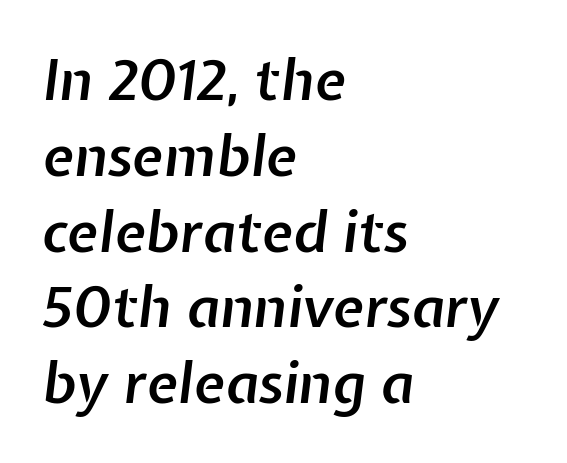
The image shows 57 px semibold type, italic (leaning right); set left-aligned, normal line spacing (1.33x), normal letter spacing, not underlined; low stroke contrast and a medium x-height.
